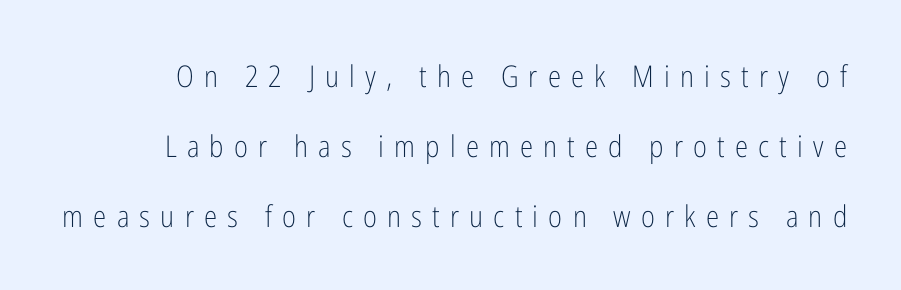
Successive baselines arrive slowly, with a big drop between each. Beneath every word, the page is bare. Vertical strokes here are truly vertical. This is not heavy type; no bold has been used. This sample has the flowing, uneven cadence of proportional lettering. I'd call this a sans setting — the letters go barefoot.
